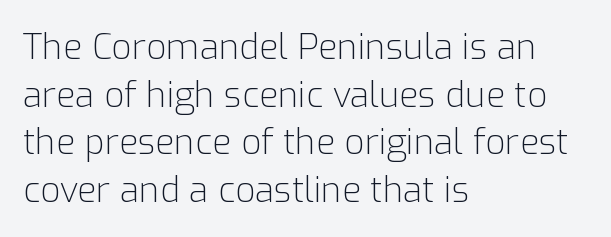
{"serif": "no", "italic": "no", "bold": "no", "weight": "light", "width": "normal", "stroke_contrast": "low", "x_height": "medium", "monospaced": "no", "underline": "no", "align": "left", "line_spacing": "normal", "line_spacing_ratio": 1.36, "letter_spacing": "normal", "letter_spacing_em": 0.0, "glyph_px": 35}
